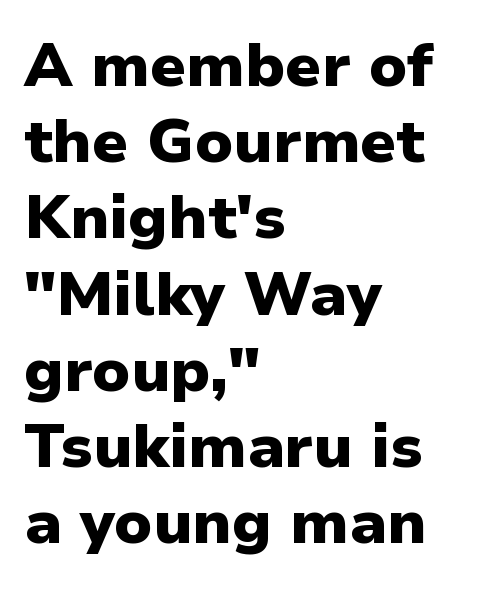
{"serif": "no", "italic": "no", "bold": "yes", "weight": "heavy", "width": "normal", "stroke_contrast": "low", "x_height": "medium", "monospaced": "no", "underline": "no", "align": "left", "line_spacing": "normal", "line_spacing_ratio": 1.25, "letter_spacing": "normal", "letter_spacing_em": 0.0, "glyph_px": 61}
